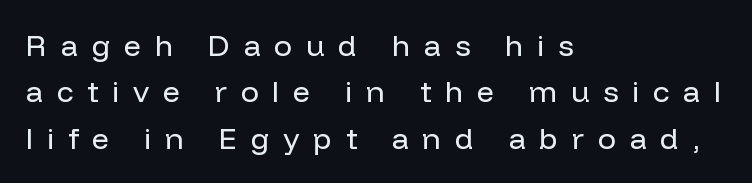
These lines are rendered in a variable-pitch font. The letters look calm and open, with moderate or lighter stems. Reading down the block, your eye returns to a fixed left position each line. The type is letterspaced generously, with wide tracking.
